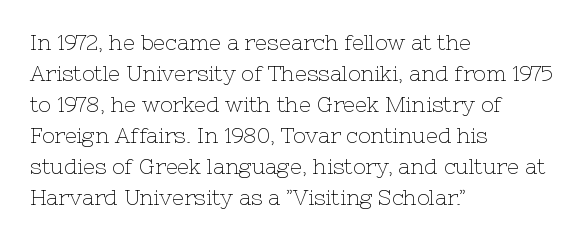
Q: Is the text bold? A: No.
Q: Is the text italic (slanted)? A: No, it is upright.
Q: Is the text underlined? A: No.
Q: How is the paragraph aligned? A: Left-aligned.
Q: Is the spacing between letters normal or unusually wide? A: Normal.
Q: Is the spacing between lines tight, normal or loose? A: Normal.
